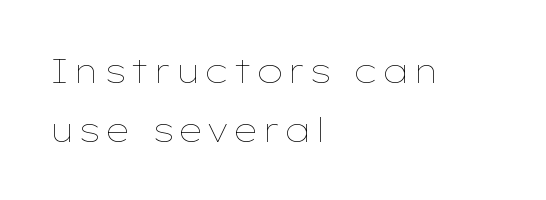
The image shows 34 px thin, wide type, upright; set left-aligned, line spacing 1.73x, not underlined; low stroke contrast and a medium x-height.
